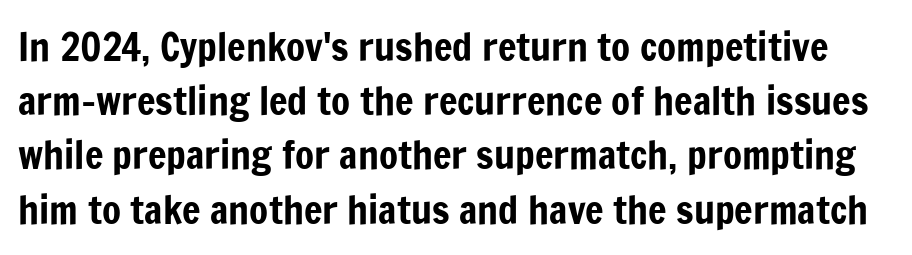
{"serif": "no", "italic": "no", "width": "condensed", "stroke_contrast": "low", "x_height": "medium", "monospaced": "no", "underline": "no", "line_spacing": "normal", "line_spacing_ratio": 1.39, "letter_spacing": "normal", "letter_spacing_em": 0.0, "glyph_px": 39}
